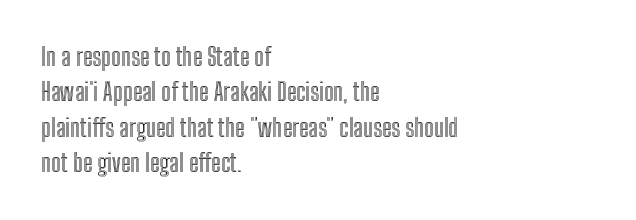
Q: Is the text italic (slanted)? A: No, it is upright.
Q: Is the text underlined? A: No.
Q: How is the paragraph aligned? A: Left-aligned.
Q: Is the spacing between letters normal or unusually wide? A: Normal.
Q: Is the spacing between lines tight, normal or loose? A: Normal.
